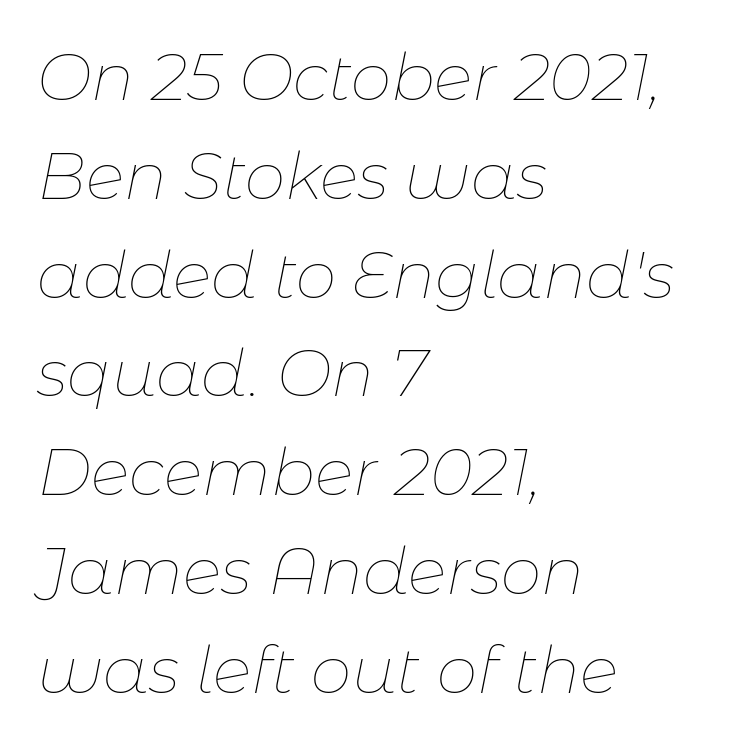
Q: Is the text bold? A: No.
Q: Is the text italic (slanted)? A: Yes, it leans right by about 11 degrees.
Q: Is the text underlined? A: No.
Q: How is the paragraph aligned? A: Left-aligned.
Q: Is the spacing between letters normal or unusually wide? A: Normal.
Q: Is the spacing between lines tight, normal or loose? A: Normal.
Q: Width (condensed, normal, or wide)? A: Normal.
Q: Stroke contrast? A: Low.
Q: x-height? A: Medium.
Q: Monospaced? A: No.
